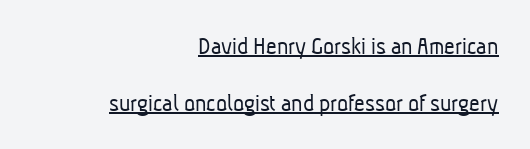
Q: Is the text bold? A: No.
Q: Is the text underlined? A: Yes.
Q: How is the paragraph aligned? A: Right-aligned.
Q: Is the spacing between letters normal or unusually wide? A: Normal.
Q: Is the spacing between lines tight, normal or loose? A: Loose.
